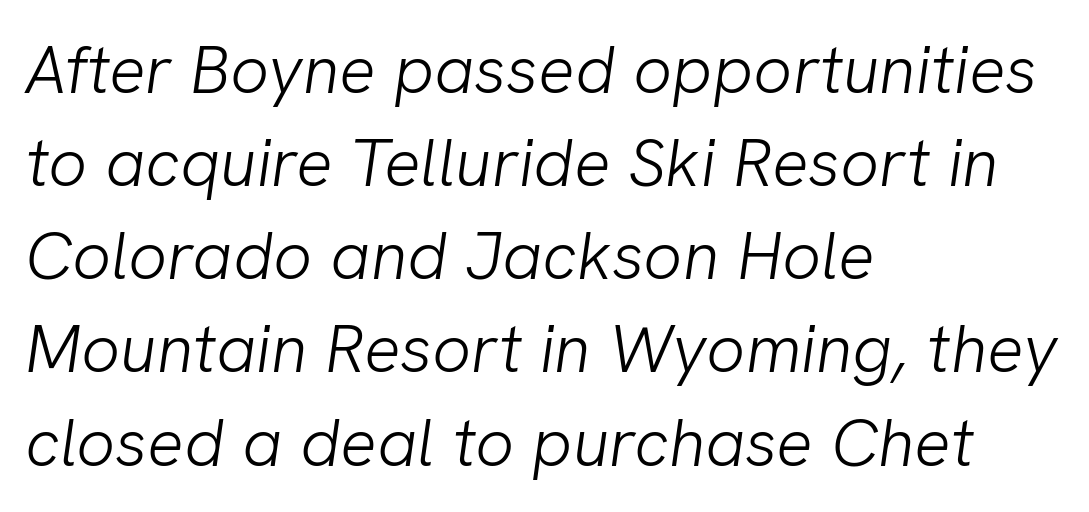
{"serif": "no", "bold": "no", "weight": "light", "width": "normal", "stroke_contrast": "low", "x_height": "medium", "monospaced": "no", "underline": "no", "align": "left", "line_spacing": "normal", "line_spacing_ratio": 1.37, "letter_spacing": "normal", "letter_spacing_em": 0.0, "glyph_px": 68}
